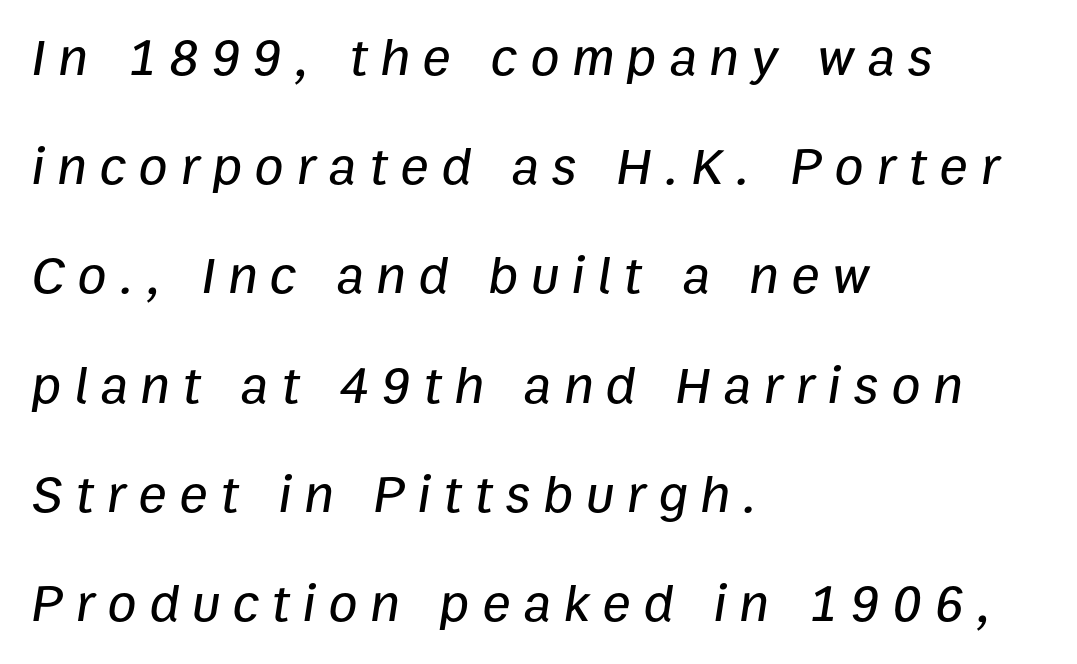
The image shows 53 px text type, italic (leaning right); set left-aligned, loose line spacing (2.06x), unusually wide letter spacing (+0.24 em), not underlined; low stroke contrast and a medium x-height.
